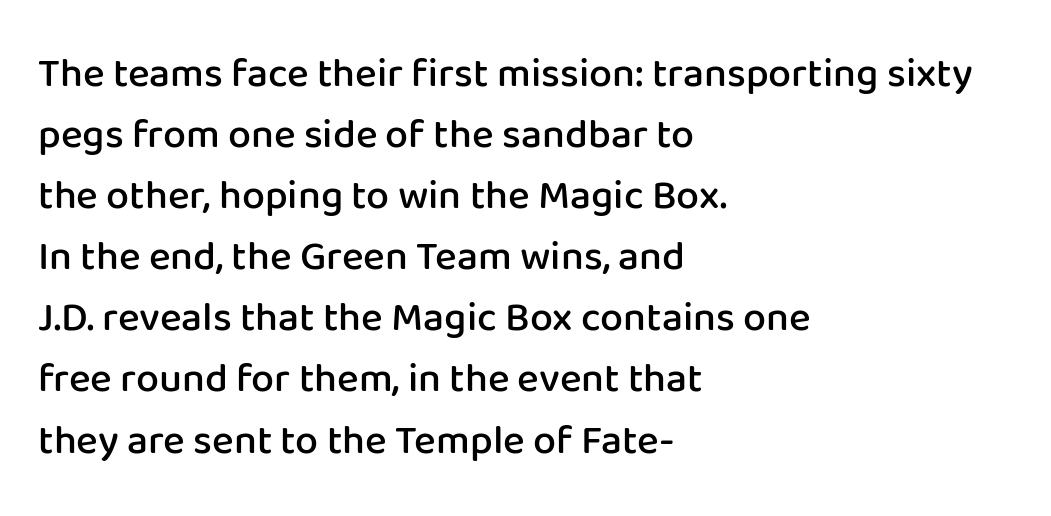
Alignment: flush left. Every stem runs plumb, perpendicular to the baseline. Bold? Not quite — semibold, heavier than regular but stopping short. Normally led — the rows are evenly, conventionally spaced. In terms of letterform style, serifs are entirely absent.
